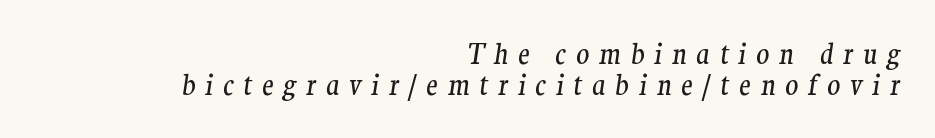
The type is letterspaced generously, with wide tracking. No chunkiness to these letters — they're not bold. Would a proofreader flag this as italicized? Yes. A flush-right, rag-left setting is used for this passage.
